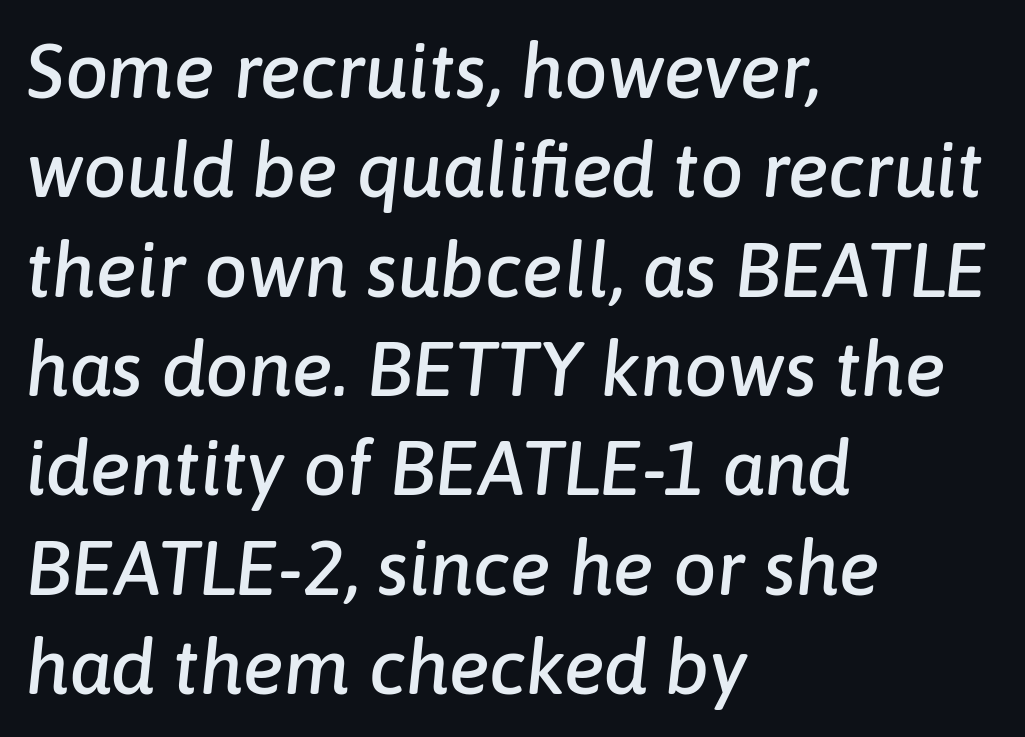
The image shows 77 px text type, italic (leaning right); set left-aligned, normal line spacing (1.29x), normal letter spacing, not underlined; low stroke contrast and a medium x-height.
